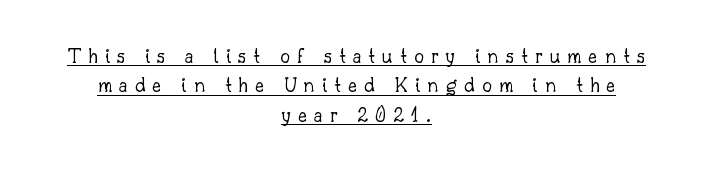
{"italic": "no", "bold": "no", "underline": "yes", "align": "center", "line_spacing": "normal", "line_spacing_ratio": 1.34, "letter_spacing": "wide", "letter_spacing_em": 0.32, "glyph_px": 22}
